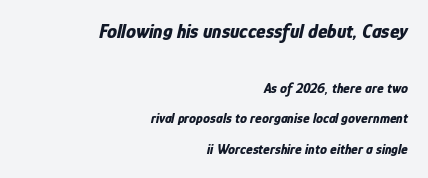
The image shows 20 px bold type, italic (leaning right); set right-aligned, loose line spacing (2.18x), normal letter spacing, not underlined; the first (top) block is 1.43x larger.
